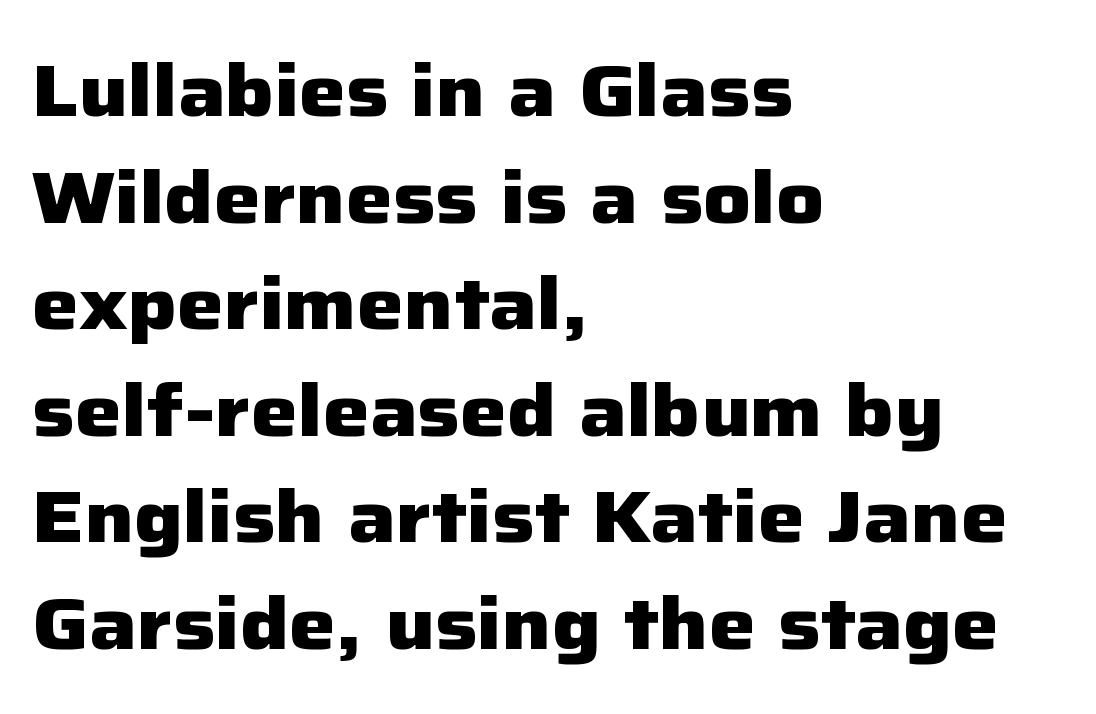
This rendering uses left alignment, leaving the right contour irregular. Letters rest on an invisible, unmarked baseline. The characters look thick and weighty, a clear bold. The vertical gap from one line to the next is medium. You can tell it's not italic because the verticals are truly vertical.
